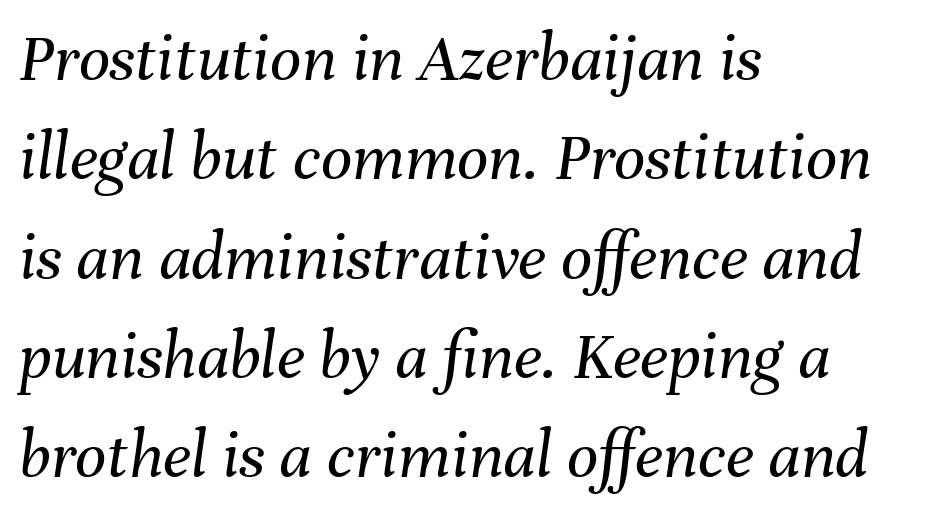
Q: Is the text bold? A: No.
Q: Is the text italic (slanted)? A: Yes, it leans right by about 8 degrees.
Q: Is the text underlined? A: No.
Q: How is the paragraph aligned? A: Left-aligned.
Q: Is the spacing between letters normal or unusually wide? A: Normal.
Q: Is the spacing between lines tight, normal or loose? A: Normal.
Q: Width (condensed, normal, or wide)? A: Normal.
Q: Stroke contrast? A: Medium.
Q: x-height? A: Medium.
Q: Monospaced? A: No.
